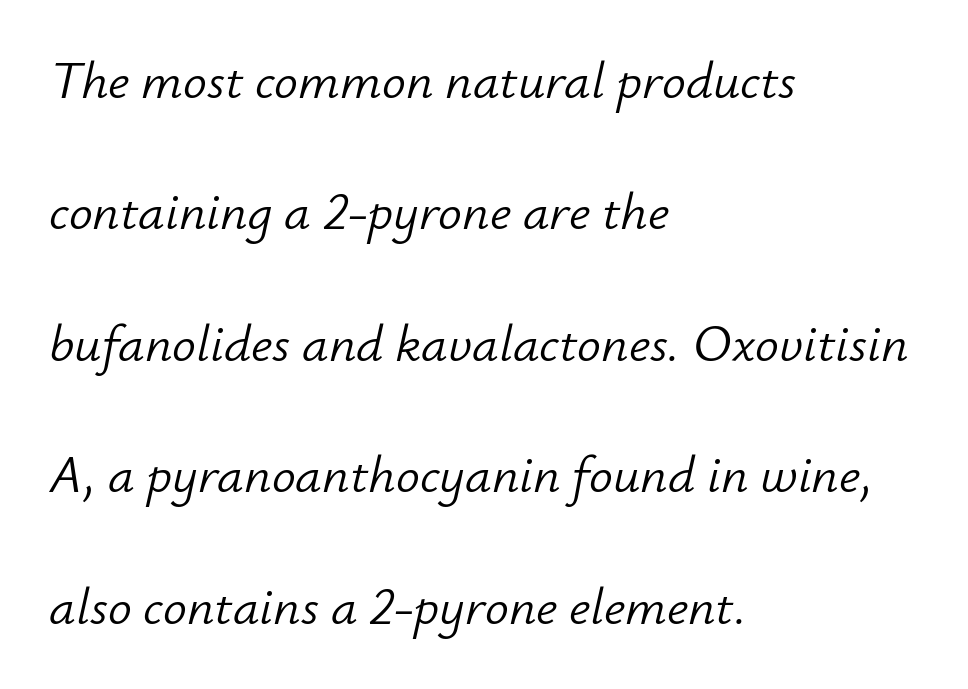
Stroke thickness stays within the range of a standard reading face or lighter. The rendering uses a large line-height, opening up the rows. A classic flush-left, rag-right setting is used for this passage. The horizontal fit of the characters is conventional and even. Italic: yes, the glyphs are oblique. This sample has the flowing, uneven cadence of proportional lettering.
